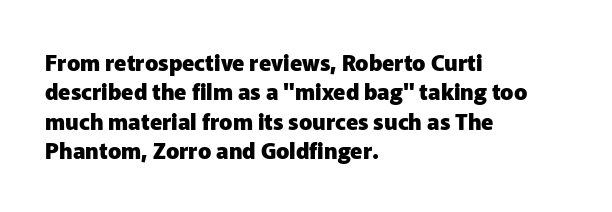
The vertical gap from one line to the next is medium. The rendering uses a bold face; every stroke is thick and dark. When letters stand straight like this, we call the style roman or upright. A typesetter would call this zero additional tracking.
